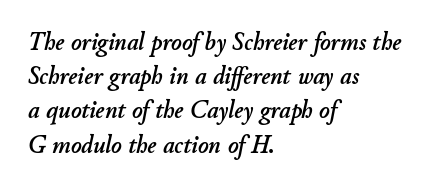
Q: Is the text italic (slanted)? A: Yes, it leans right by about 11 degrees.
Q: Is the text underlined? A: No.
Q: How is the paragraph aligned? A: Left-aligned.
Q: Is the spacing between letters normal or unusually wide? A: Normal.
Q: Is the spacing between lines tight, normal or loose? A: Normal.
